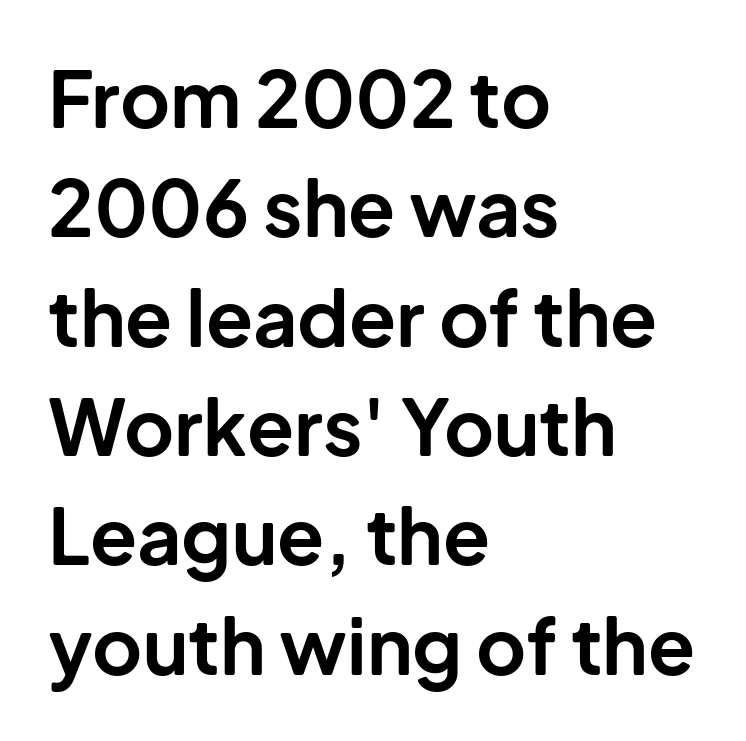
The image shows 77 px bold sans-serif type, upright; set left-aligned, normal line spacing (1.42x), normal letter spacing, not underlined; low stroke contrast and a medium x-height.
